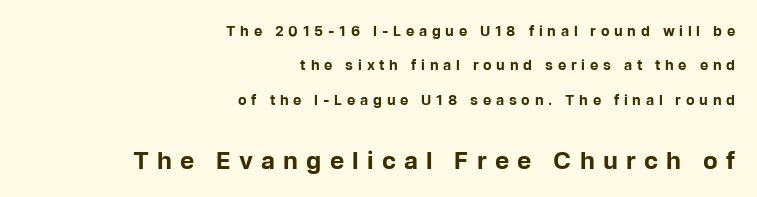
{"italic": "no", "bold": "yes", "underline": "no", "align": "right", "line_spacing": "loose", "line_spacing_ratio": 2.46, "letter_spacing": "wide", "letter_spacing_em": 0.34, "larger_block": "second", "size_ratio": 1.71, "glyph_px": 24}
